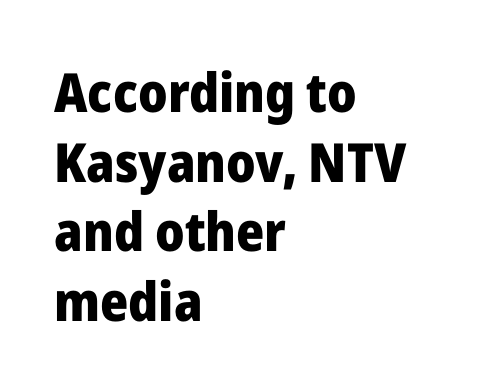
Spacing between characters is what you'd get straight out of the box. If you drew a line through each stem, it would be perfectly vertical. The sample has been set heavy, in full bold. This rendering uses left alignment, leaving the right contour irregular. Leading: standard.
